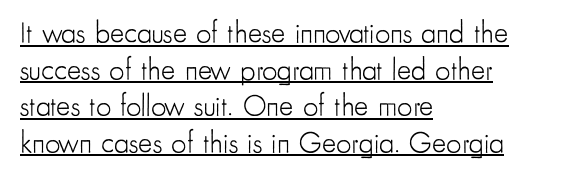
Q: Is the text bold? A: No.
Q: Is the text italic (slanted)? A: No, it is upright.
Q: Is the typeface a serif or a sans-serif typeface? A: Sans-serif.
Q: Is the text underlined? A: Yes.
Q: How is the paragraph aligned? A: Left-aligned.
Q: Is the spacing between letters normal or unusually wide? A: Normal.
Q: Width (condensed, normal, or wide)? A: Condensed.
Q: Stroke contrast? A: Low.
Q: x-height? A: Small.
Q: Monospaced? A: No.
